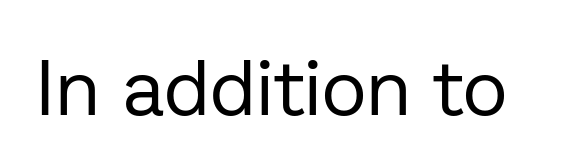
The image shows 78 px regular-weight sans-serif type, upright; set normal letter spacing, not underlined; low stroke contrast and a medium x-height.
